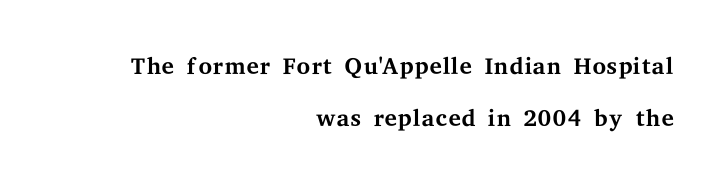
Q: Is the text bold? A: No.
Q: Is the text italic (slanted)? A: No, it is upright.
Q: Is the typeface a serif or a sans-serif typeface? A: Serif.
Q: Is the text underlined? A: No.
Q: How is the paragraph aligned? A: Right-aligned.
Q: Is the spacing between letters normal or unusually wide? A: Normal.
Q: Is the spacing between lines tight, normal or loose? A: Normal.
Q: Width (condensed, normal, or wide)? A: Wide.
Q: Stroke contrast? A: Medium.
Q: x-height? A: Medium.
Q: Monospaced? A: No.
